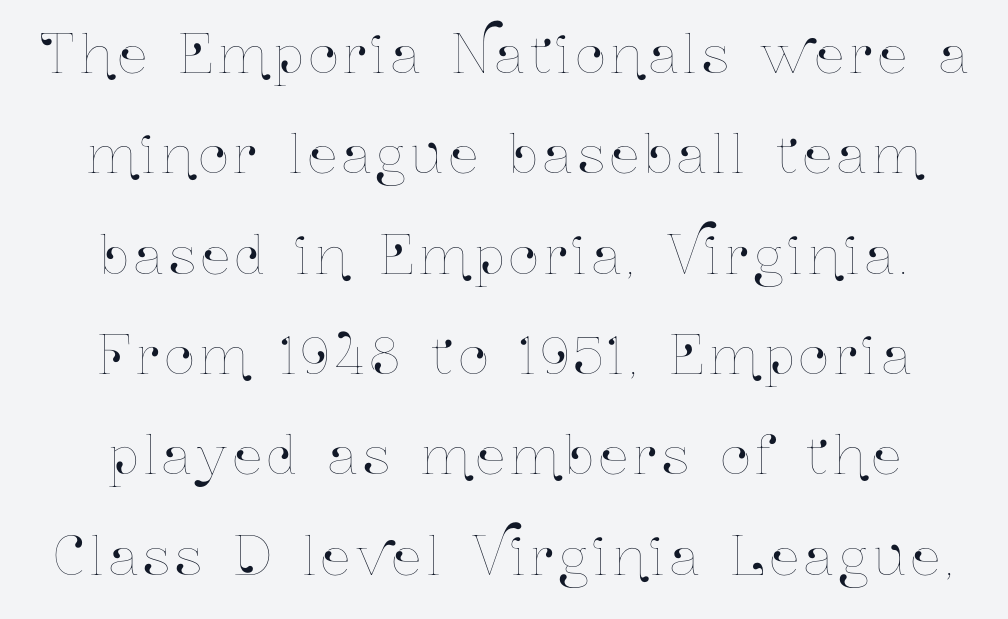
The image shows 52 px condensed type, upright; set centered, loose line spacing (1.93x), not underlined; low stroke contrast and a medium x-height.
